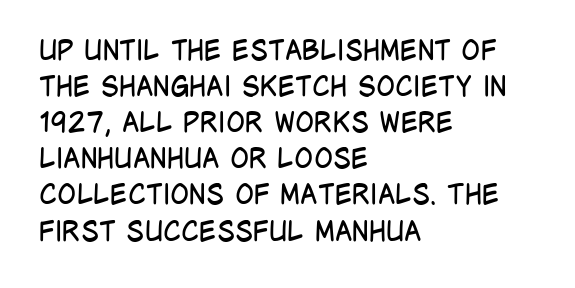
{"serif": "no", "italic": "no", "bold": "no", "weight": "regular", "width": "condensed", "stroke_contrast": "low", "x_height": "large", "monospaced": "no", "underline": "no", "align": "left", "line_spacing": "normal", "line_spacing_ratio": 1.29, "letter_spacing": "normal", "letter_spacing_em": 0.0, "glyph_px": 28}
